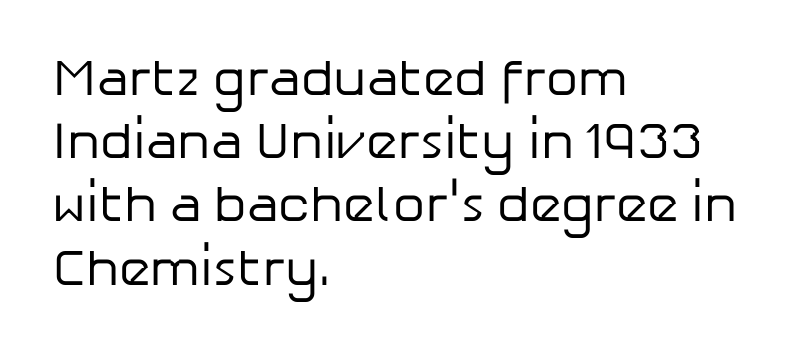
The rendering uses natural spacing where letterforms have individual widths. The face used here is rendered with its standard letterfit. Stems here are at most as thick as an everyday book face. Where is the straight margin? On the left. Typographically, this falls in the sans-serif category. This is roman type, the default non-slanted kind.
